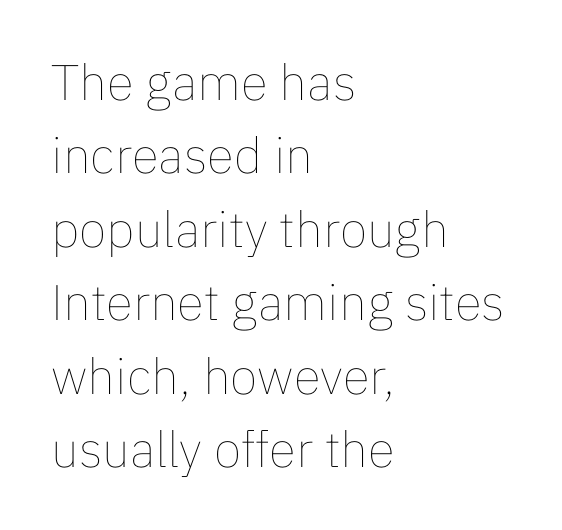
Q: Is the text bold? A: No.
Q: Is the text italic (slanted)? A: No, it is upright.
Q: Is the text underlined? A: No.
Q: How is the paragraph aligned? A: Left-aligned.
Q: Is the spacing between letters normal or unusually wide? A: Normal.
Q: Is the spacing between lines tight, normal or loose? A: Normal.
Q: Width (condensed, normal, or wide)? A: Normal.
Q: Stroke contrast? A: Low.
Q: x-height? A: Medium.
Q: Monospaced? A: No.
